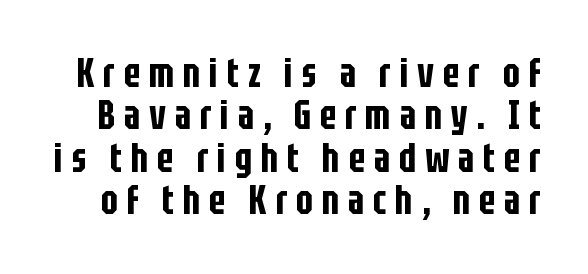
{"serif": "no", "italic": "no", "width": "condensed", "stroke_contrast": "low", "x_height": "large", "monospaced": "no", "underline": "no", "line_spacing": "tight", "line_spacing_ratio": 1.06, "letter_spacing": "wide", "letter_spacing_em": 0.22, "glyph_px": 40}
